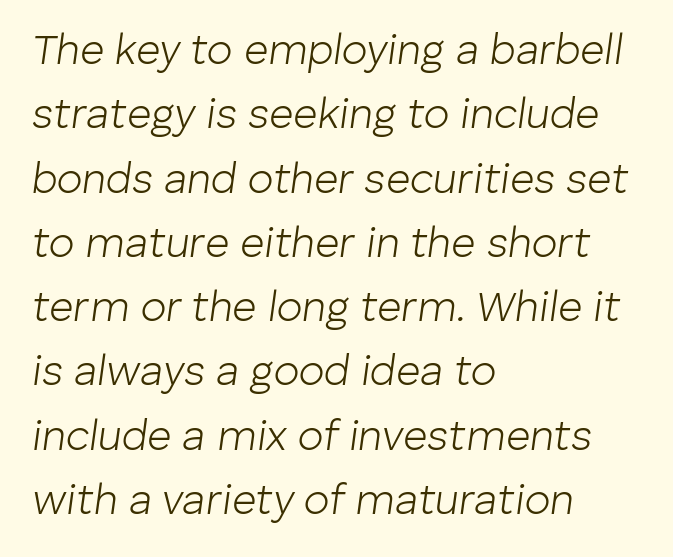
Q: Is the text bold? A: No.
Q: Is the text italic (slanted)? A: Yes, it leans right by about 8 degrees.
Q: Is the text underlined? A: No.
Q: How is the paragraph aligned? A: Left-aligned.
Q: Is the spacing between letters normal or unusually wide? A: Normal.
Q: Is the spacing between lines tight, normal or loose? A: Normal.
Q: Width (condensed, normal, or wide)? A: Normal.
Q: Stroke contrast? A: Low.
Q: x-height? A: Medium.
Q: Monospaced? A: No.
